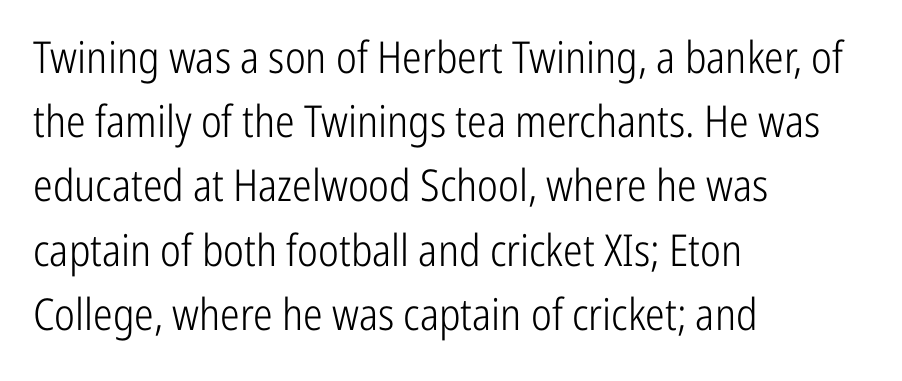
The image shows 44 px light, condensed sans-serif type, upright; set left-aligned, normal line spacing (1.46x), normal letter spacing, not underlined; low stroke contrast and a medium x-height.
